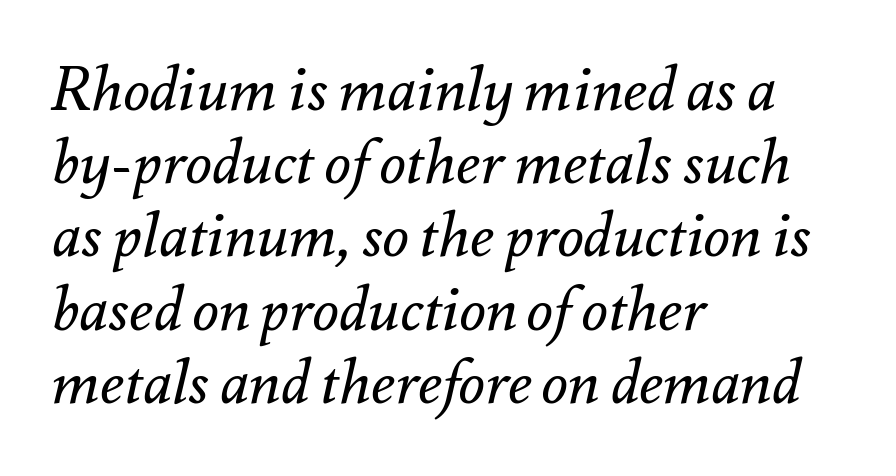
Q: Is the text bold? A: No.
Q: Is the text italic (slanted)? A: Yes, it leans right by about 12 degrees.
Q: Is the text underlined? A: No.
Q: How is the paragraph aligned? A: Left-aligned.
Q: Is the spacing between letters normal or unusually wide? A: Normal.
Q: Width (condensed, normal, or wide)? A: Normal.
Q: Stroke contrast? A: Medium.
Q: x-height? A: Small.
Q: Monospaced? A: No.
